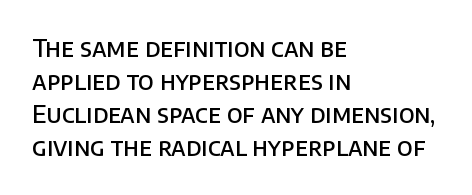
This rendering features lettering with no underline. Firm but not heavy-handed strokes: this text is semibold. Compared with typical body copy, the letter spacing here is the same. This sample is left-justified, so line endings fall wherever the words run out. Normally led — the rows are evenly, conventionally spaced.
